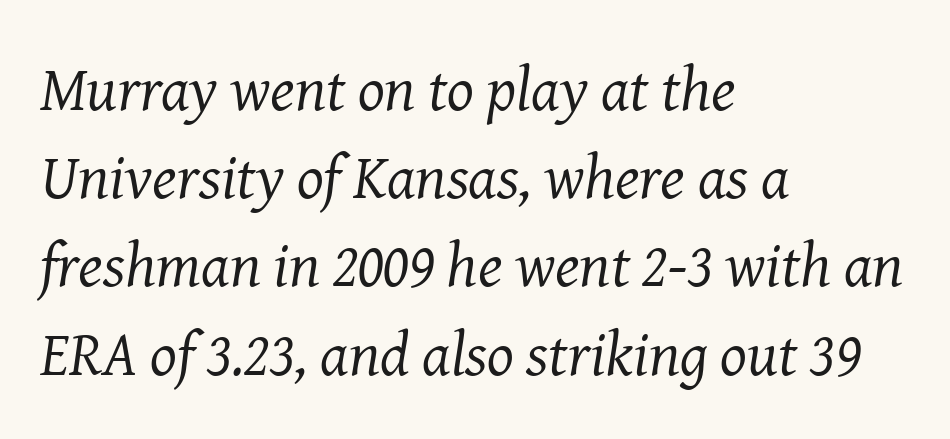
Q: Is the text bold? A: No.
Q: Is the text italic (slanted)? A: Yes, it leans right by about 8 degrees.
Q: Is the typeface a serif or a sans-serif typeface? A: Serif.
Q: Is the text underlined? A: No.
Q: How is the paragraph aligned? A: Left-aligned.
Q: Is the spacing between letters normal or unusually wide? A: Normal.
Q: Is the spacing between lines tight, normal or loose? A: Normal.
Q: Width (condensed, normal, or wide)? A: Normal.
Q: Stroke contrast? A: Medium.
Q: x-height? A: Medium.
Q: Monospaced? A: No.
